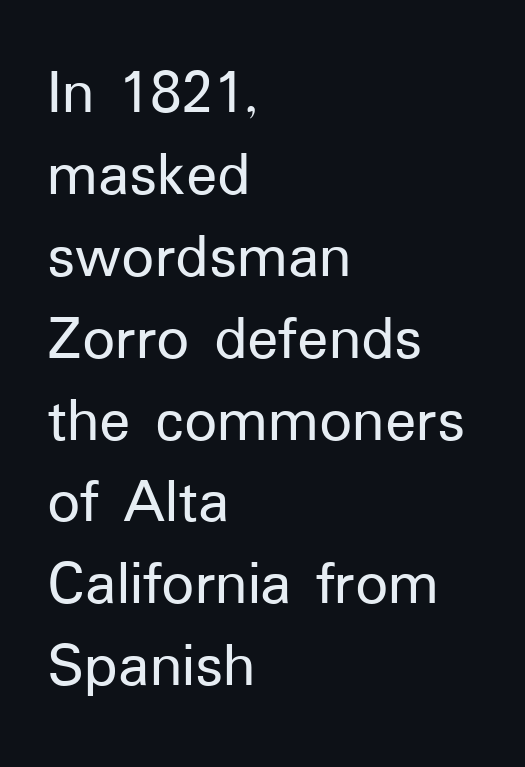
Q: Is the text italic (slanted)? A: No, it is upright.
Q: Is the typeface a serif or a sans-serif typeface? A: Sans-serif.
Q: Is the text underlined? A: No.
Q: How is the paragraph aligned? A: Left-aligned.
Q: Is the spacing between letters normal or unusually wide? A: Normal.
Q: Is the spacing between lines tight, normal or loose? A: Normal.
Q: Width (condensed, normal, or wide)? A: Normal.
Q: Stroke contrast? A: Low.
Q: x-height? A: Medium.
Q: Monospaced? A: No.
